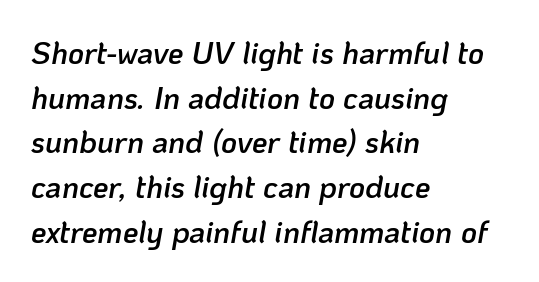
The lines sit at an ordinary, default distance from one another. Designer's note — italics engaged. Letter spacing: default. The rendering uses natural spacing where letterforms have individual widths. Is the type bold? Partly — it's a semibold, heavier than regular but not fully bold.
